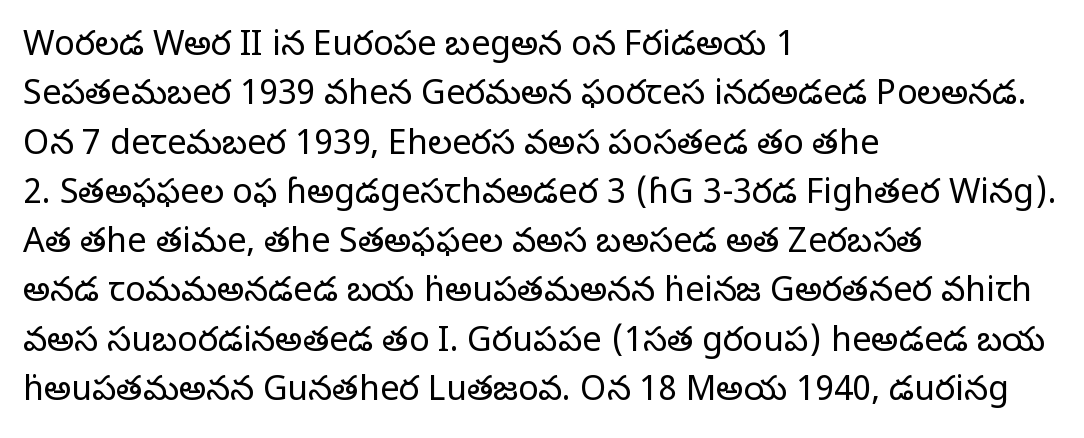
The image shows 34 px regular-weight serif type, upright; set left-aligned, normal line spacing (1.45x), normal letter spacing, not underlined; low stroke contrast and a large x-height.
